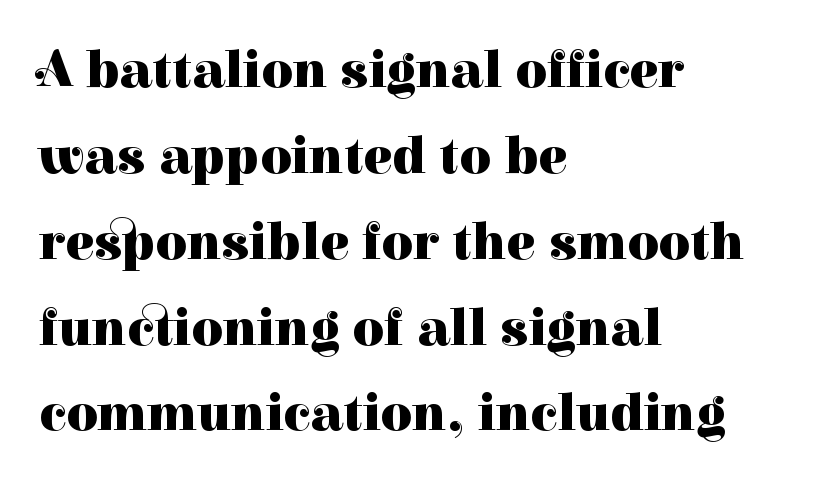
The image shows 54 px heavy serif type, upright; set left-aligned, normal line spacing (1.59x), normal letter spacing, not underlined; high stroke contrast and a medium x-height.
